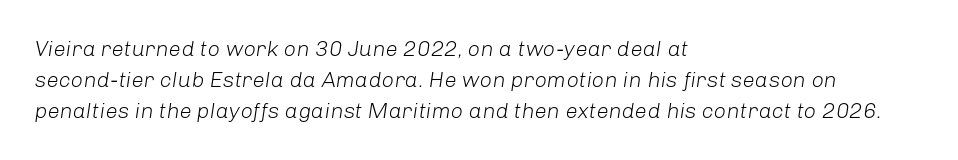
The letters sit at their default tracking, neither squeezed nor spread. An italicized treatment has been applied to the whole sample. The font sits on the lighter half of the weight spectrum, regular included. Baseline-to-baseline distance is the conventional proportion of letter height. Reading down the block, your eye returns to a fixed left position each line.
